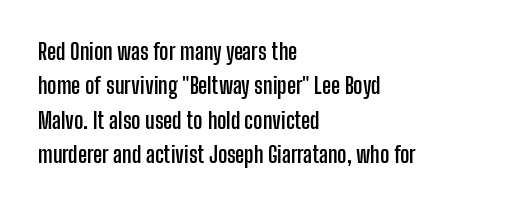
Upright lettering throughout. Just letters on the line, the space beneath them empty. The vertical gap from one line to the next is medium. Strong, thick strokes mark this as bold type. Short and long lines alike share a common starting point at left.
